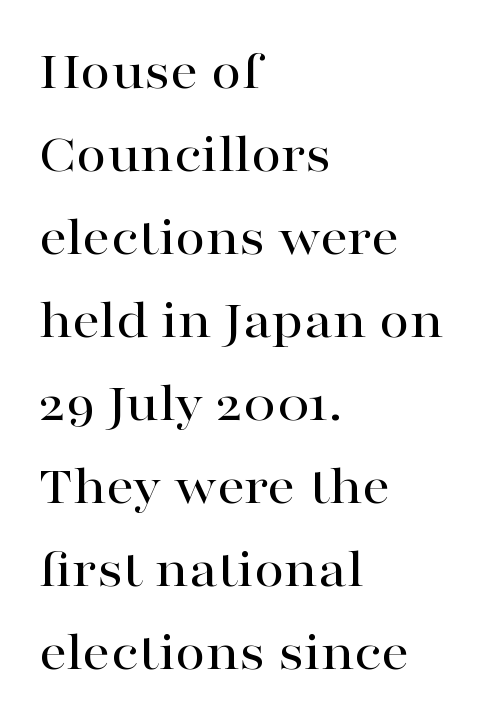
{"serif": "yes", "italic": "no", "width": "wide", "stroke_contrast": "high", "x_height": "medium", "monospaced": "no", "underline": "no", "align": "left", "line_spacing": "normal", "line_spacing_ratio": 1.51, "letter_spacing": "normal", "letter_spacing_em": 0.0, "glyph_px": 55}
